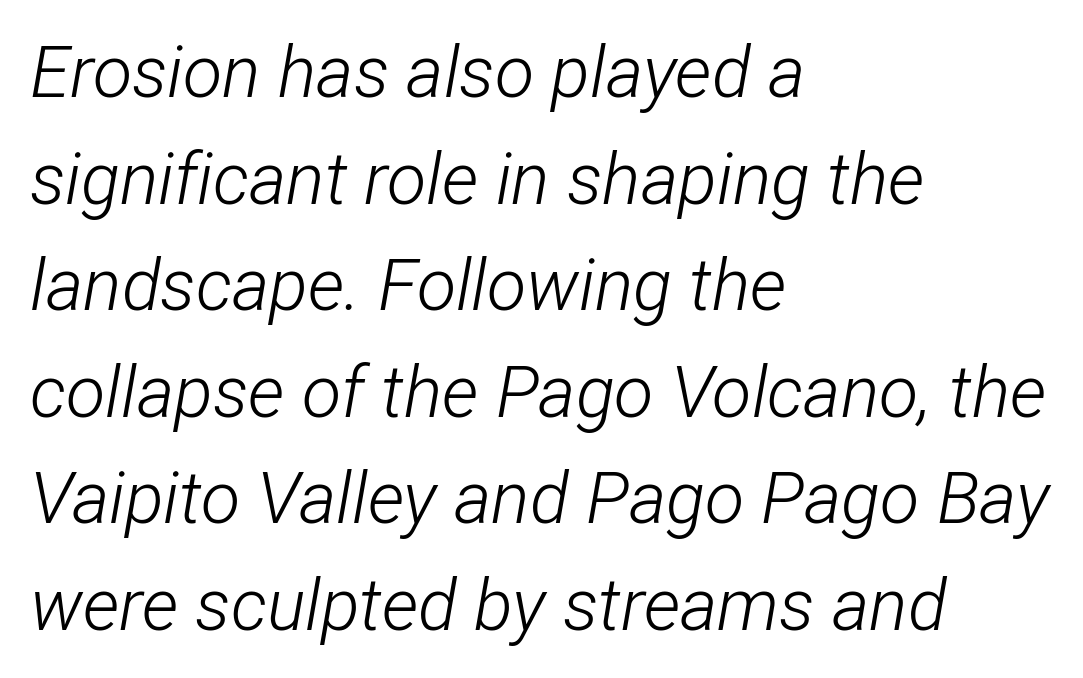
{"italic": "yes", "lean": "right", "slant_degrees": 12, "bold": "no", "weight": "light", "width": "condensed", "stroke_contrast": "low", "x_height": "medium", "monospaced": "no", "underline": "no", "align": "left", "line_spacing": "normal", "line_spacing_ratio": 1.48, "letter_spacing": "normal", "letter_spacing_em": 0.0, "glyph_px": 72}
